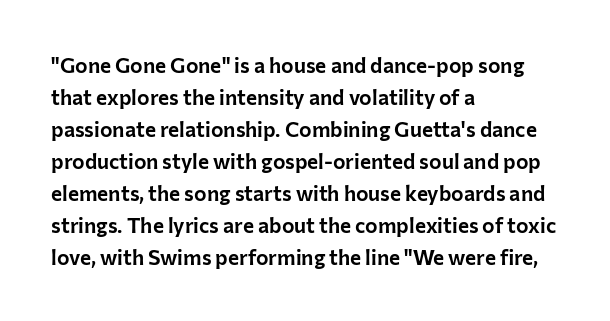
Q: Is the text italic (slanted)? A: No, it is upright.
Q: Is the text underlined? A: No.
Q: How is the paragraph aligned? A: Left-aligned.
Q: Is the spacing between letters normal or unusually wide? A: Normal.
Q: Is the spacing between lines tight, normal or loose? A: Normal.
